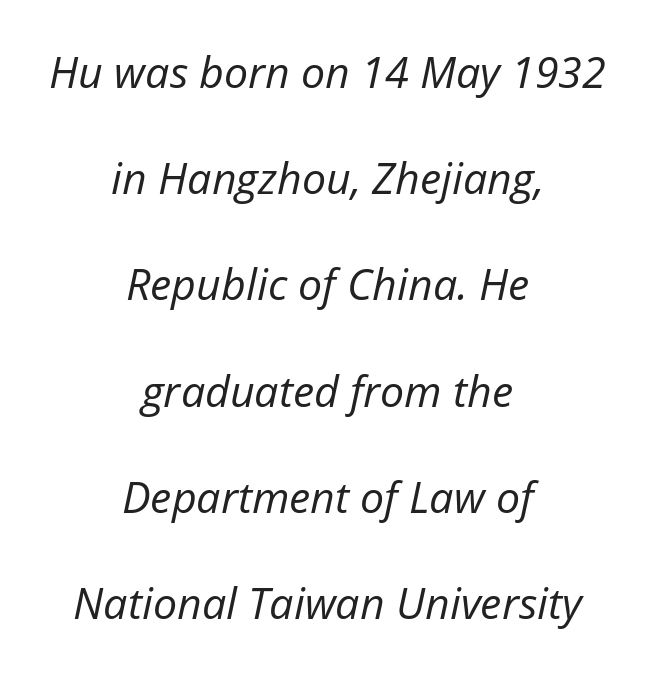
{"italic": "yes", "lean": "right", "slant_degrees": 12, "bold": "no", "weight": "regular", "width": "normal", "stroke_contrast": "low", "x_height": "medium", "monospaced": "no", "underline": "no", "align": "center", "line_spacing": "loose", "line_spacing_ratio": 2.47, "letter_spacing": "normal", "letter_spacing_em": 0.0, "glyph_px": 43}
